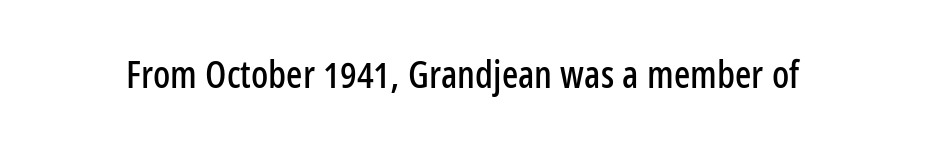
{"serif": "no", "italic": "no", "width": "condensed", "stroke_contrast": "low", "x_height": "medium", "monospaced": "no", "underline": "no", "letter_spacing": "normal", "letter_spacing_em": 0.0, "glyph_px": 38}
